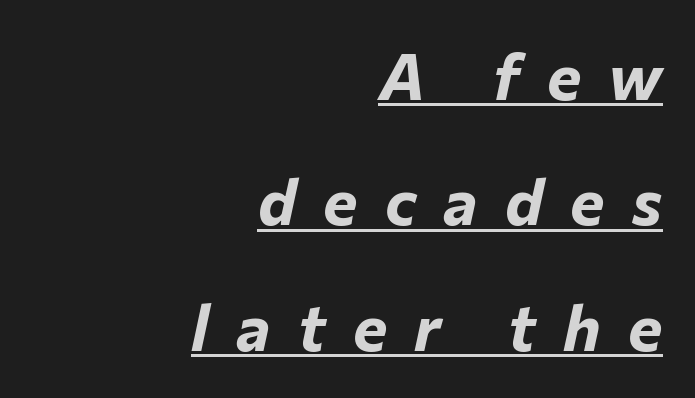
The image shows 65 px bold type, italic (leaning right); set right-aligned, loose line spacing (1.93x), unusually wide letter spacing (+0.42 em), underlined; low stroke contrast and a medium x-height.
